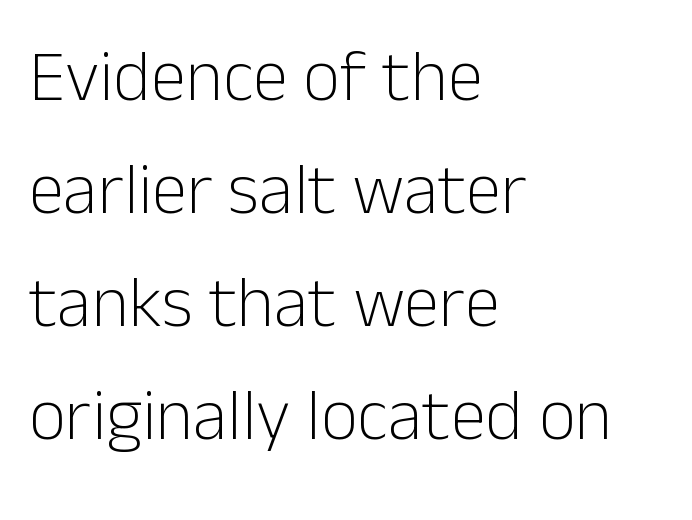
No chunkiness to these letters — they're not bold. The passage shown has conventional tracking throughout. Regular leading. These lines are set flush left with a ragged right edge. If you drew a line through each stem, it would be perfectly vertical.
